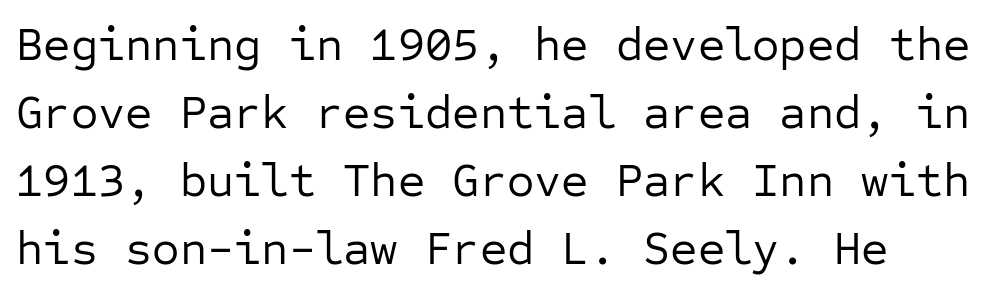
Rows of type keep a routine distance in the vertical direction. A student would call this left alignment; a typographer would say flush left, rag right. Check the space under the baseline: it is left empty. Counters stay open thanks to moderate or lighter strokes. The type is set solid horizontally, with unmodified tracking. The font's upright variant was chosen for this text.
